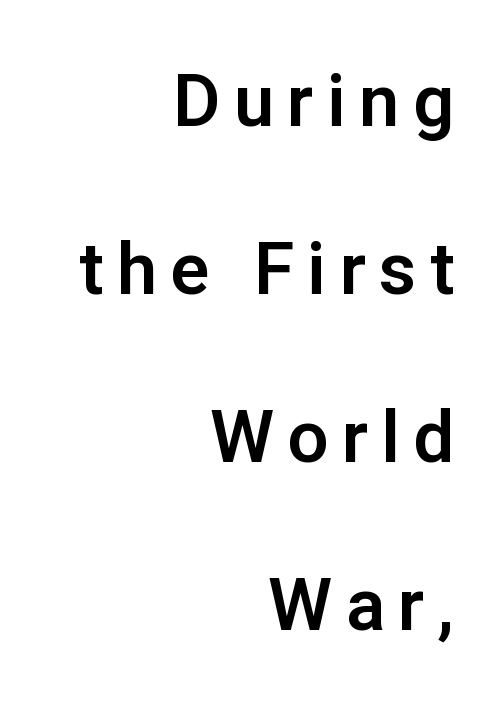
{"serif": "no", "italic": "no", "width": "normal", "stroke_contrast": "low", "x_height": "medium", "monospaced": "no", "underline": "no", "align": "right", "line_spacing": "loose", "line_spacing_ratio": 2.3, "glyph_px": 73}
